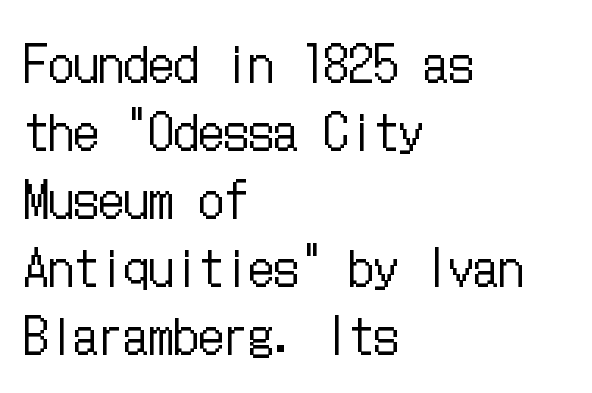
Q: Is the text bold? A: No.
Q: Is the text italic (slanted)? A: No, it is upright.
Q: Is the text underlined? A: No.
Q: How is the paragraph aligned? A: Left-aligned.
Q: Is the spacing between letters normal or unusually wide? A: Normal.
Q: Is the spacing between lines tight, normal or loose? A: Normal.
Q: Width (condensed, normal, or wide)? A: Condensed.
Q: Stroke contrast? A: Low.
Q: x-height? A: Medium.
